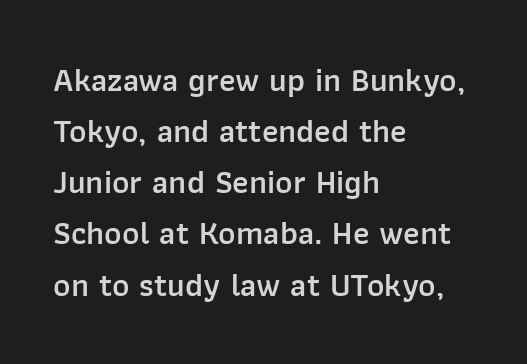
The image shows 33 px semibold sans-serif type, upright; set left-aligned, normal line spacing (1.55x), normal letter spacing, not underlined; low stroke contrast and a medium x-height.
